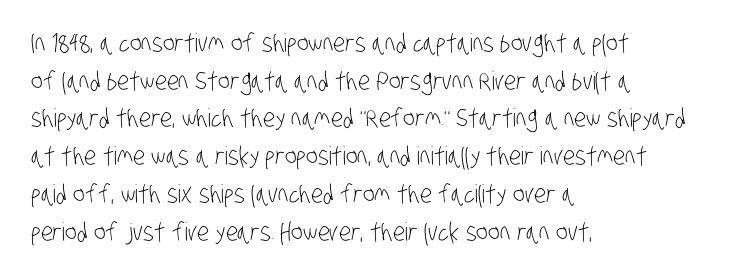
The image shows 25 px text type; set left-aligned, normal line spacing (1.51x), normal letter spacing, not underlined.
